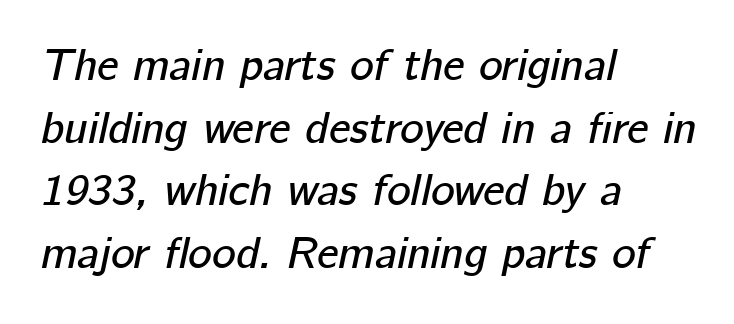
The image shows 45 px text type, italic (leaning right); set left-aligned, normal line spacing (1.39x), normal letter spacing, not underlined; low stroke contrast and a medium x-height.
